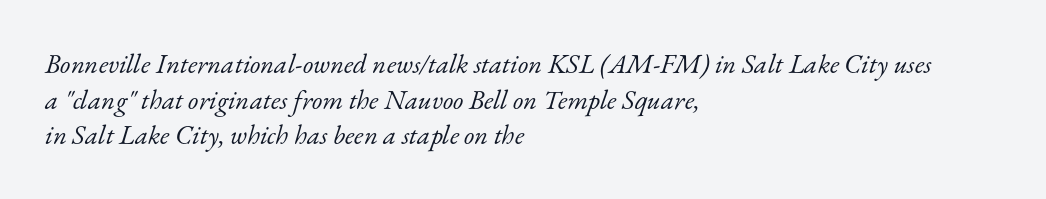
The tracking reads as untouched default to a designer's eye. It's the slanting kind of type. No extra ink here — the face is not bold. The space between consecutive lines is moderate. Layout note: lines flush left. Has an underline been added? It has not.
